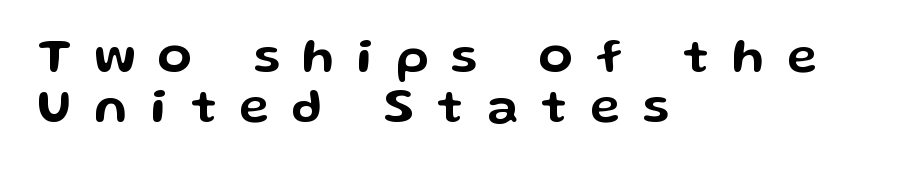
Q: Is the text italic (slanted)? A: No, it is upright.
Q: Is the typeface a serif or a sans-serif typeface? A: Sans-serif.
Q: Is the text underlined? A: No.
Q: How is the paragraph aligned? A: Left-aligned.
Q: Is the spacing between letters normal or unusually wide? A: Unusually wide.
Q: Is the spacing between lines tight, normal or loose? A: Tight.
Q: Width (condensed, normal, or wide)? A: Wide.
Q: Stroke contrast? A: Low.
Q: x-height? A: Medium.
Q: Monospaced? A: No.
